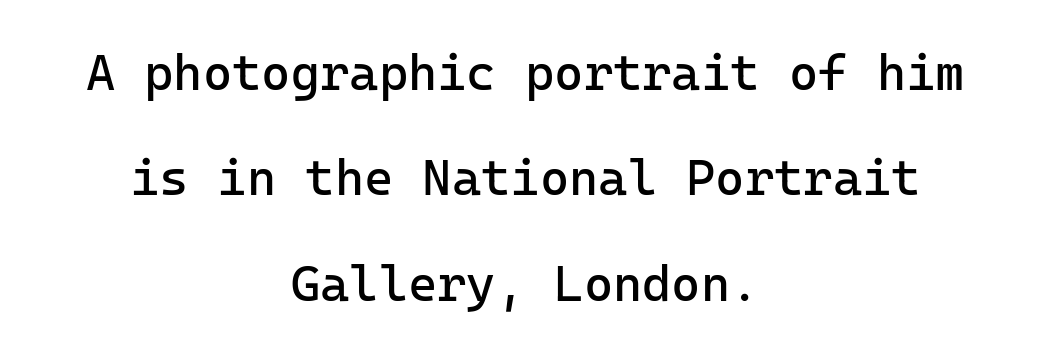
Note the uniform advance width — an 'i' takes as much space as an 'm'. This sample uses plain, unmodified letter spacing. Stroke mass is kept to a normal reading level or below. The words here are not underlined. Is there any slant? The stems are plumb.
